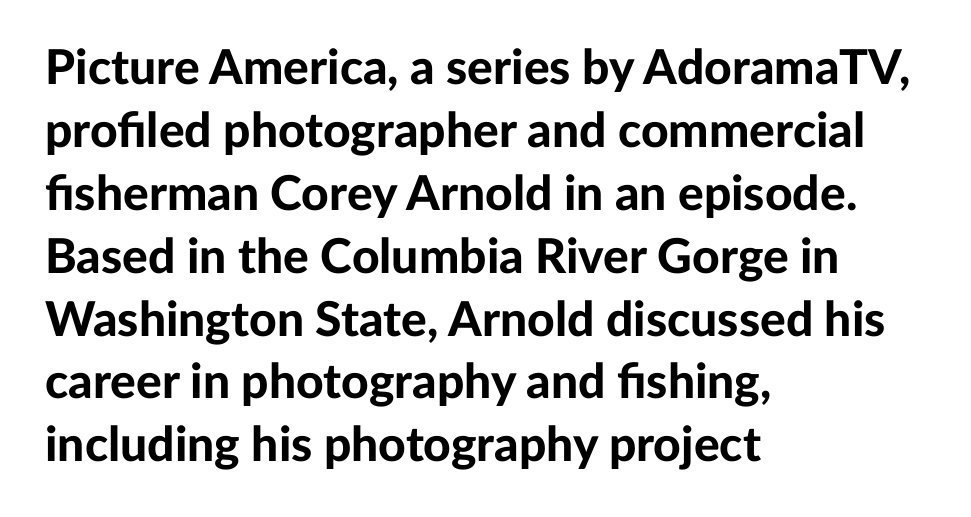
{"serif": "no", "italic": "no", "bold": "yes", "weight": "bold", "width": "normal", "stroke_contrast": "low", "x_height": "medium", "monospaced": "no", "underline": "no", "align": "left", "line_spacing": "normal", "line_spacing_ratio": 1.31, "letter_spacing": "normal", "letter_spacing_em": 0.0, "glyph_px": 48}
